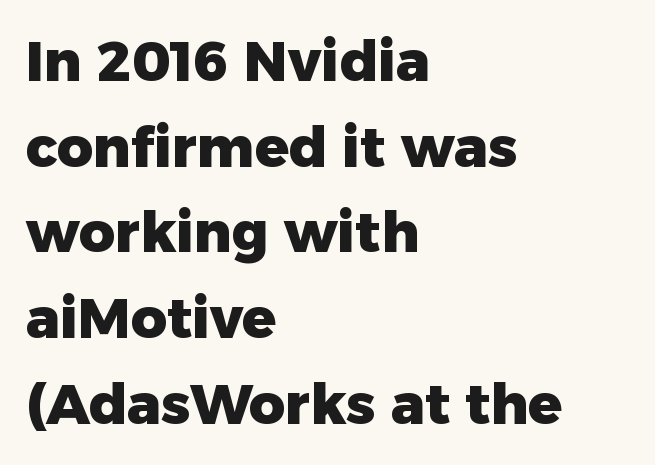
Q: Is the text bold? A: Yes.
Q: Is the text italic (slanted)? A: No, it is upright.
Q: Is the typeface a serif or a sans-serif typeface? A: Sans-serif.
Q: Is the text underlined? A: No.
Q: How is the paragraph aligned? A: Left-aligned.
Q: Is the spacing between letters normal or unusually wide? A: Normal.
Q: Is the spacing between lines tight, normal or loose? A: Normal.
Q: Width (condensed, normal, or wide)? A: Normal.
Q: Stroke contrast? A: Low.
Q: x-height? A: Medium.
Q: Monospaced? A: No.
